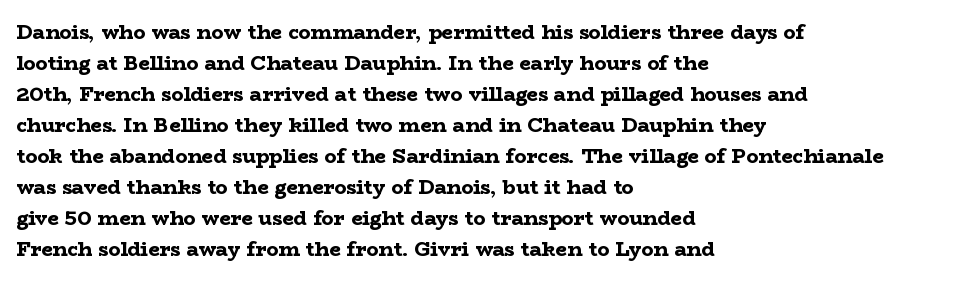
This is heavy type, rendered in bold. No extra tracking has been applied to these lines. The lines in this sample share a left origin and differ only in where they stop. A typesetter would call this leading conventional body-copy spacing. The typography opts for an upright posture over an oblique one. No word sits above an underline.
